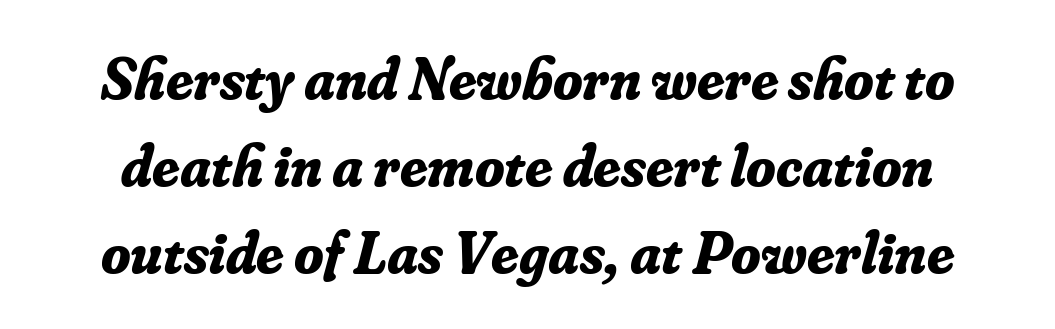
The image shows 60 px bold serif type, italic (leaning right); set normal line spacing (1.45x), normal letter spacing, not underlined; low stroke contrast and a small x-height.
